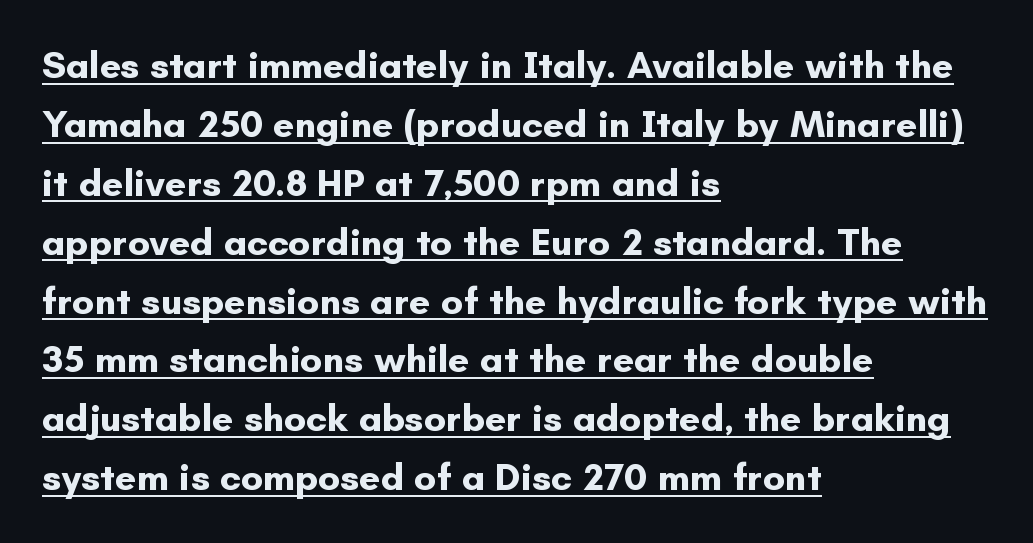
The image shows 38 px bold sans-serif type, upright; set left-aligned, normal line spacing (1.55x), normal letter spacing, underlined; low stroke contrast and a small x-height.
